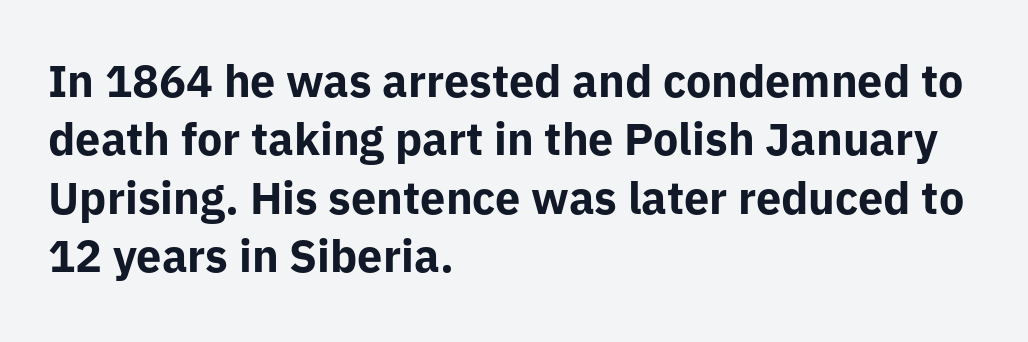
The image shows 45 px bold sans-serif type, upright; set left-aligned, normal line spacing (1.3x), normal letter spacing, not underlined; low stroke contrast and a medium x-height.
